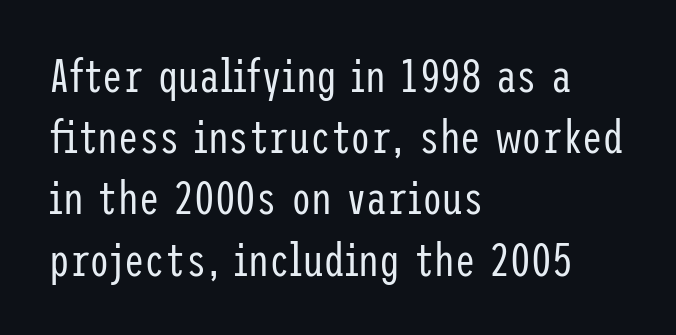
Q: Is the text bold? A: No.
Q: Is the text italic (slanted)? A: No, it is upright.
Q: Is the typeface a serif or a sans-serif typeface? A: Sans-serif.
Q: Is the text underlined? A: No.
Q: How is the paragraph aligned? A: Left-aligned.
Q: Is the spacing between letters normal or unusually wide? A: Normal.
Q: Is the spacing between lines tight, normal or loose? A: Normal.
Q: Width (condensed, normal, or wide)? A: Condensed.
Q: Stroke contrast? A: Low.
Q: x-height? A: Medium.
